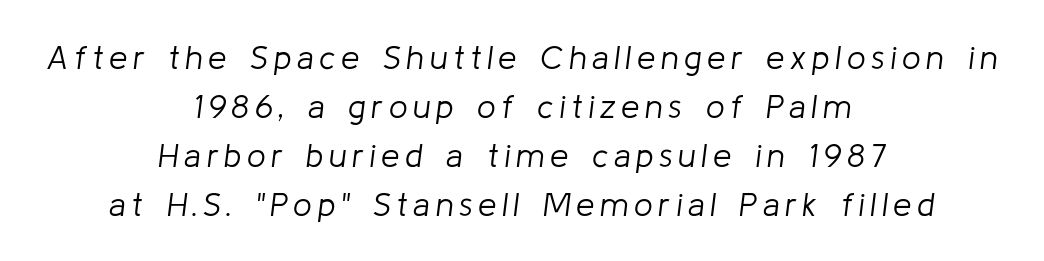
{"italic": "yes", "lean": "right", "slant_degrees": 8, "bold": "no", "weight": "light", "width": "normal", "stroke_contrast": "low", "x_height": "medium", "monospaced": "no", "underline": "no", "align": "center", "line_spacing": "normal", "line_spacing_ratio": 1.48, "glyph_px": 33}
